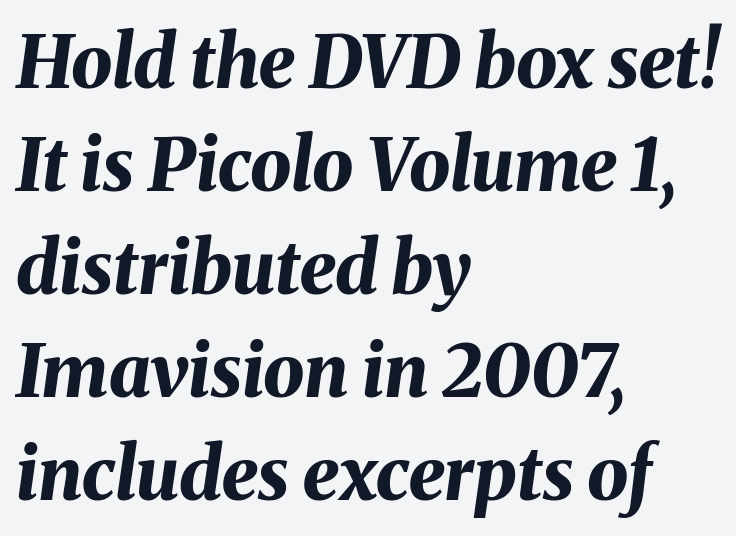
{"italic": "yes", "lean": "right", "slant_degrees": 8, "bold": "yes", "weight": "bold", "width": "normal", "stroke_contrast": "medium", "x_height": "medium", "monospaced": "no", "underline": "no", "align": "left", "line_spacing": "normal", "line_spacing_ratio": 1.41, "letter_spacing": "normal", "letter_spacing_em": 0.0, "glyph_px": 73}
